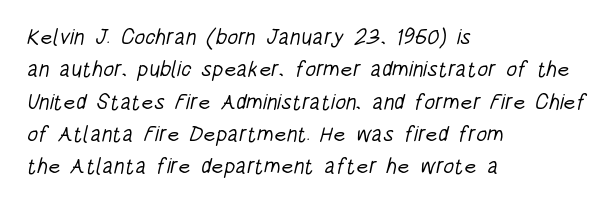
{"bold": "no", "underline": "no", "align": "left", "line_spacing": "normal", "line_spacing_ratio": 1.47, "letter_spacing": "normal", "letter_spacing_em": 0.0, "glyph_px": 22}
